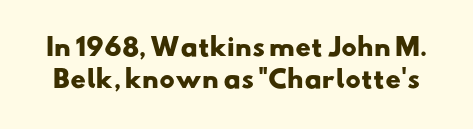
{"bold": "yes", "underline": "no", "line_spacing": "normal", "line_spacing_ratio": 1.32, "letter_spacing": "normal", "letter_spacing_em": 0.0, "glyph_px": 24}
